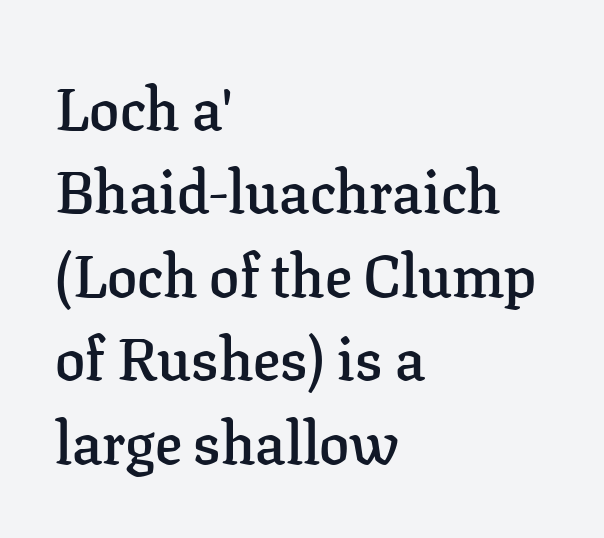
The image shows 60 px semibold serif type, upright; set left-aligned, normal line spacing (1.39x), normal letter spacing, not underlined; low stroke contrast and a medium x-height.
